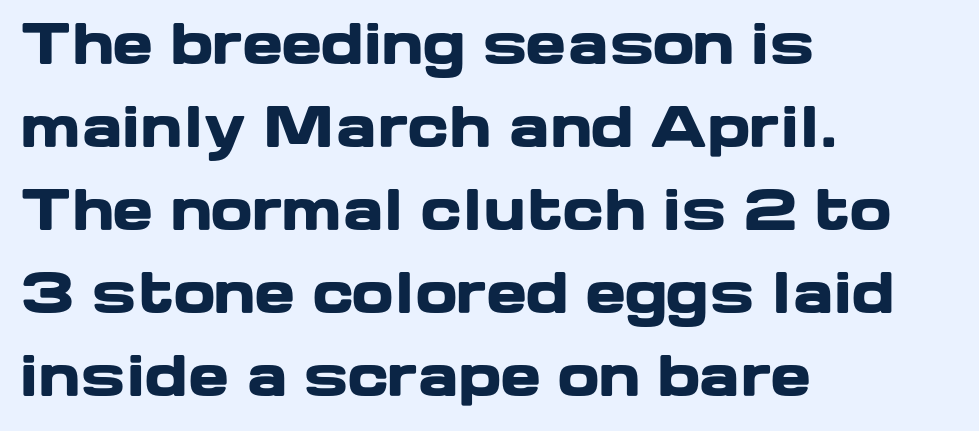
The image shows 55 px heavy, wide sans-serif type, upright; set left-aligned, normal line spacing (1.51x), normal letter spacing, not underlined; low stroke contrast and a medium x-height.
